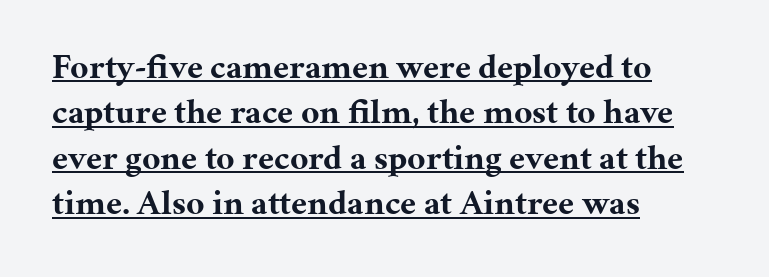
The image shows 35 px bold serif type, upright; set left-aligned, normal line spacing (1.3x), normal letter spacing, underlined; medium stroke contrast and a medium x-height.
